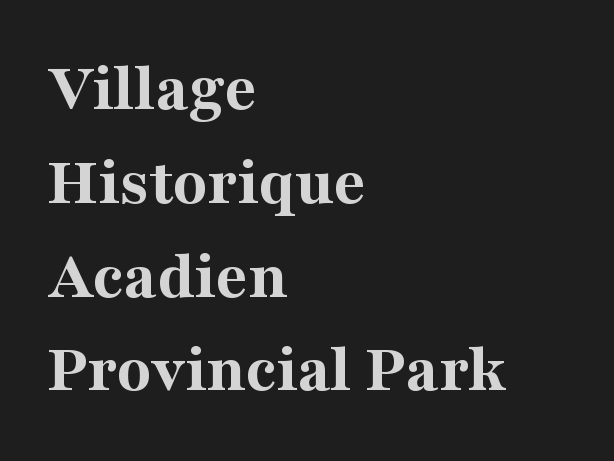
The lines sit at an ordinary, default distance from one another. The axis of the letterforms is exactly vertical. Is the letter spacing exaggerated? No — it looks like the ordinary default. The typesetter chose a ragged-right arrangement here.
